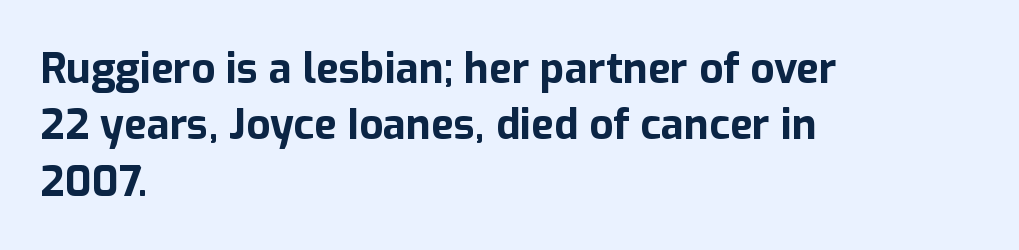
The designer left line spacing at the default. Emphasis by weight is at full strength: bold. The gap between lines stays unmarked. The characters display no serif detailing; their extremities are plain.
